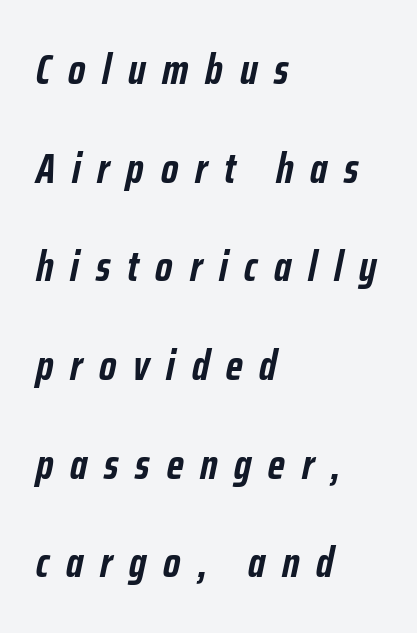
The letterforms stand isolated, each surrounded by extra space. One glance says open: line gaps are wider than usual. The rendering uses a bold face; every stroke is thick and dark. The area under the type is left untouched. The font's italic variant was chosen for this text.
